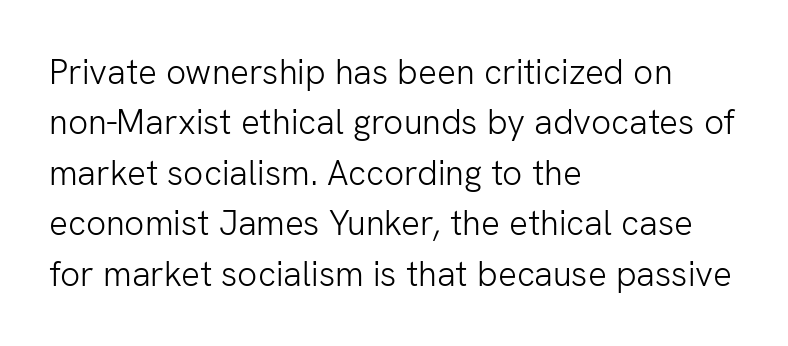
Nothing unusual about the tracking: characters are spaced as the font intends. Style check: upright. Typographically, this falls in the sans-serif category. The letters advance in unequal steps, a hallmark of proportional type.
